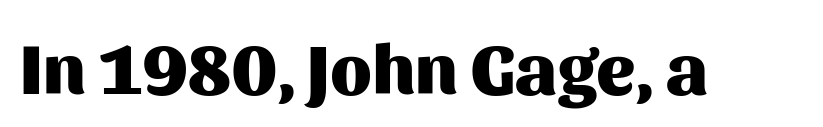
The image shows 72 px heavy sans-serif type, upright; set normal letter spacing, not underlined; medium stroke contrast and a medium x-height.
